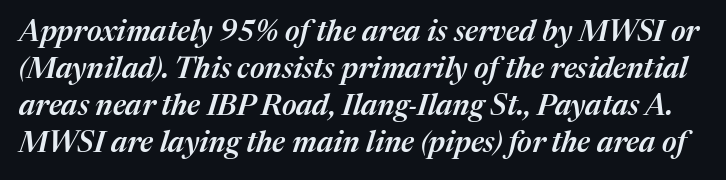
{"italic": "yes", "lean": "right", "slant_degrees": 17, "bold": "semi", "weight": "semibold", "width": "normal", "stroke_contrast": "medium", "x_height": "medium", "monospaced": "no", "underline": "no", "line_spacing": "normal", "line_spacing_ratio": 1.28, "letter_spacing": "normal", "letter_spacing_em": 0.0, "glyph_px": 29}
